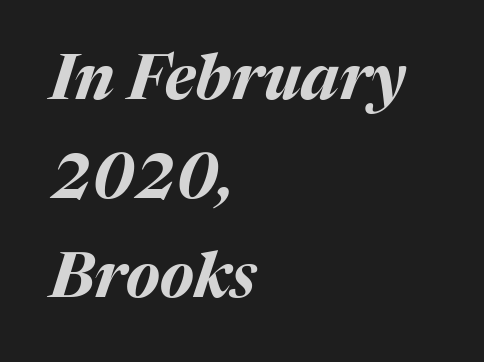
Q: Is the text bold? A: Yes.
Q: Is the text italic (slanted)? A: Yes, it leans right by about 17 degrees.
Q: Is the text underlined? A: No.
Q: How is the paragraph aligned? A: Left-aligned.
Q: Is the spacing between letters normal or unusually wide? A: Normal.
Q: Is the spacing between lines tight, normal or loose? A: Normal.
Q: Width (condensed, normal, or wide)? A: Normal.
Q: Stroke contrast? A: Medium.
Q: x-height? A: Medium.
Q: Monospaced? A: No.
